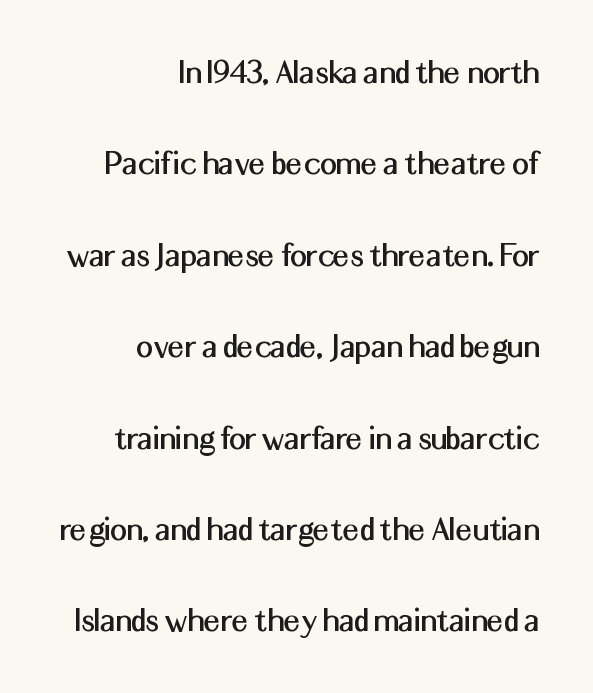
The image shows 37 px sans-serif type, upright; set right-aligned, loose line spacing (2.47x), normal letter spacing, not underlined; medium stroke contrast and a medium x-height.
